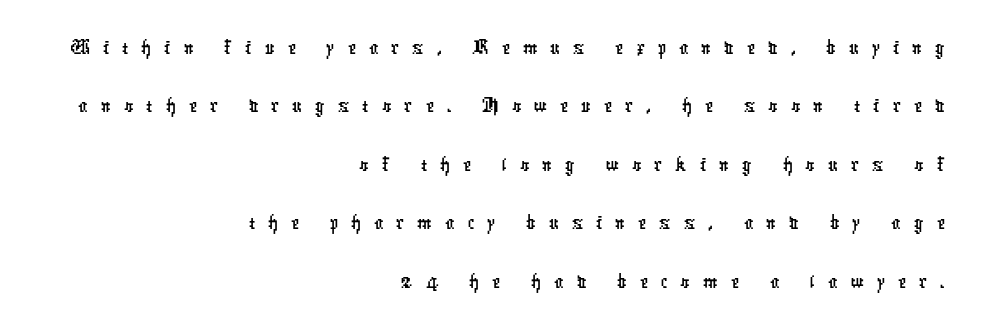
{"serif": "no", "width": "condensed", "stroke_contrast": "low", "x_height": "medium", "monospaced": "no", "underline": "no", "align": "right", "line_spacing": "normal", "line_spacing_ratio": 1.27, "letter_spacing": "wide", "letter_spacing_em": 0.28, "glyph_px": 46}
